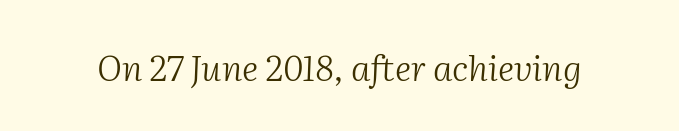
The letters sit at their default tracking, neither squeezed nor spread. The area under the type is left untouched. Small tapered or slab feet sit at the stroke ends, so this counts as serif. The typeface has the unassuming heft of standard copy or less.
